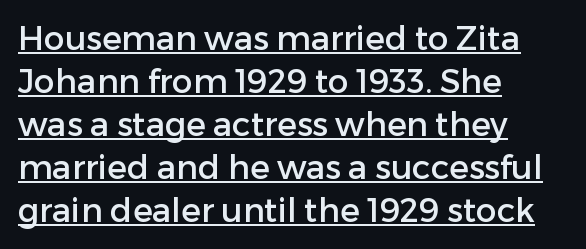
Observe the absence of serifs on each vertical stroke in this sample. Each word holds together tightly as a unit, with standard inter-letter gaps. This sample is left-justified, so line endings fall wherever the words run out. Line spacing here is normal. Varying glyph widths throughout — classic text-font behaviour.
